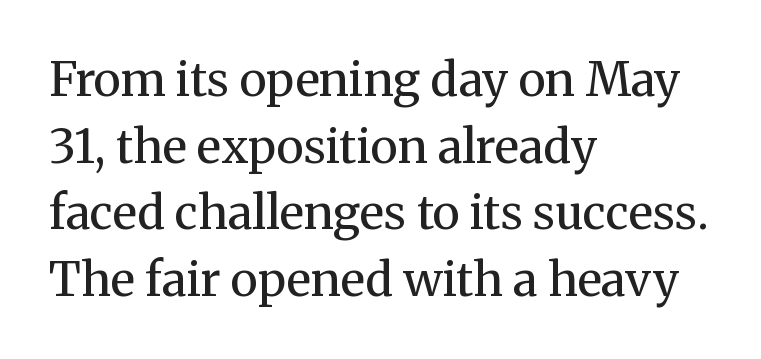
Q: Is the text bold? A: No.
Q: Is the text italic (slanted)? A: No, it is upright.
Q: Is the typeface a serif or a sans-serif typeface? A: Serif.
Q: Is the text underlined? A: No.
Q: How is the paragraph aligned? A: Left-aligned.
Q: Is the spacing between letters normal or unusually wide? A: Normal.
Q: Is the spacing between lines tight, normal or loose? A: Normal.
Q: Width (condensed, normal, or wide)? A: Normal.
Q: Stroke contrast? A: Medium.
Q: x-height? A: Medium.
Q: Monospaced? A: No.
